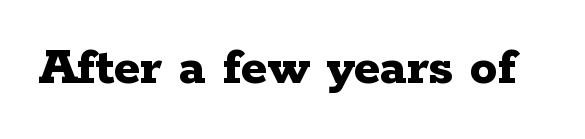
I'd call this a serif setting — the letters wear small feet. The space beneath each line is pristine and unruled. Look at the tracking — it's just the regular setting, nothing added. Summary of weight: heavy, a full bold. Proportional: the letters do not fall into vertical columns.
